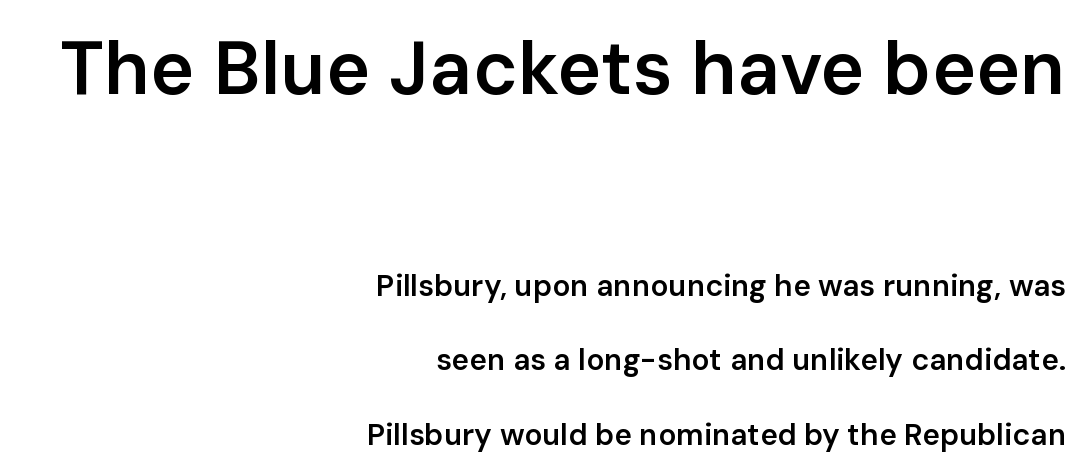
The image shows 75 px semibold sans-serif type, upright; set right-aligned, loose line spacing (2.49x), normal letter spacing, not underlined; the first (top) block is 2.5x larger; low stroke contrast and a medium x-height.
